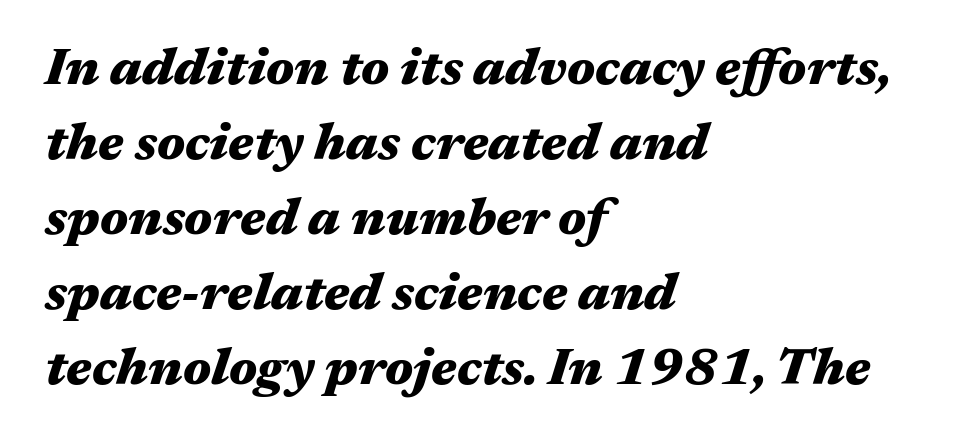
{"italic": "yes", "lean": "right", "slant_degrees": 17, "bold": "yes", "weight": "heavy", "width": "wide", "stroke_contrast": "medium", "x_height": "medium", "monospaced": "no", "underline": "no", "align": "left", "line_spacing": "normal", "line_spacing_ratio": 1.44, "letter_spacing": "normal", "letter_spacing_em": 0.0, "glyph_px": 52}
